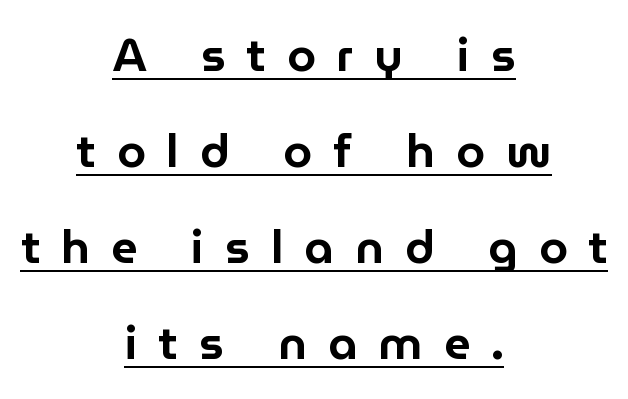
Q: Is the text italic (slanted)? A: No, it is upright.
Q: Is the typeface a serif or a sans-serif typeface? A: Sans-serif.
Q: Is the text underlined? A: Yes.
Q: How is the paragraph aligned? A: Centered.
Q: Is the spacing between letters normal or unusually wide? A: Unusually wide.
Q: Is the spacing between lines tight, normal or loose? A: Loose.
Q: Width (condensed, normal, or wide)? A: Normal.
Q: Stroke contrast? A: Low.
Q: x-height? A: Medium.
Q: Monospaced? A: No.
